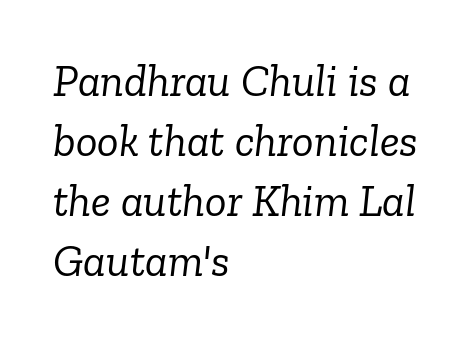
Heft: none added — not bold. Typeset ragged right — the left edge is the straight one. If you measured baseline to baseline, you'd find a middling distance. Tracking value appears to be zero — textbook default spacing. Character widths vary here, with narrow letters taking less room than wide ones. Check where the strokes stop: tiny serifs finish them off.
